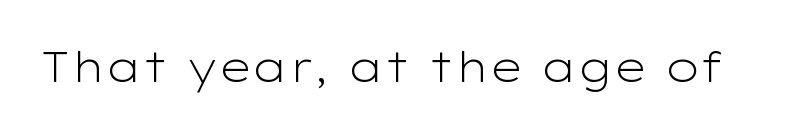
No extra ink here — the face is not bold. The line texture is even and compact thanks to regular tracking. Here the designer chose a conventional face with non-uniform glyph widths. Every stem runs plumb, perpendicular to the baseline. Lines of text with bare space underneath.
